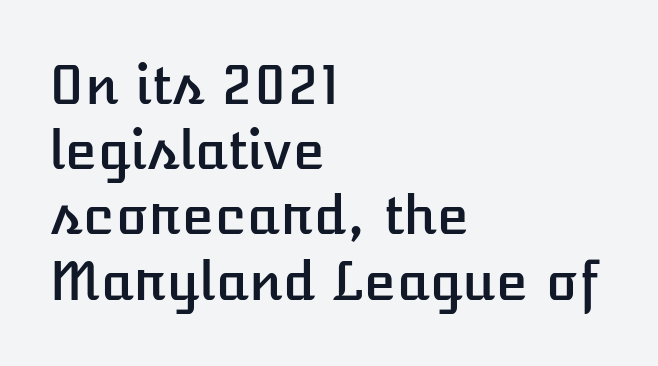
{"italic": "no", "width": "normal", "stroke_contrast": "low", "x_height": "medium", "monospaced": "no", "underline": "no", "align": "left", "line_spacing_ratio": 1.23, "letter_spacing": "normal", "letter_spacing_em": 0.0, "glyph_px": 53}
